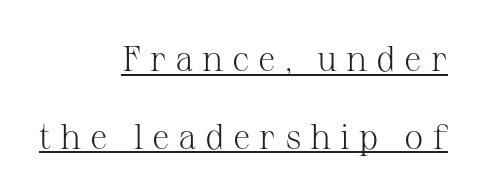
The image shows 35 px light serif type, upright; set right-aligned, loose line spacing (2.22x), unusually wide letter spacing (+0.25 em), underlined; medium stroke contrast and a medium x-height.
